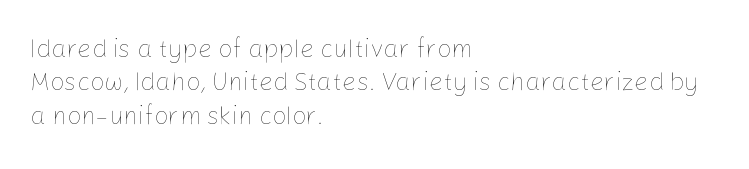
The image shows 25 px text type, upright; set left-aligned, normal line spacing (1.34x), normal letter spacing, not underlined.
